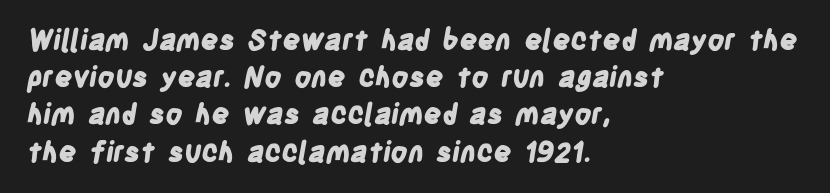
Letterform terminals end flat and unadorned throughout the passage. This rendering leaves character spacing at its baseline value. Heavy-handed strokes throughout: this text is bold. This rendering uses left alignment, leaving the right contour irregular.
